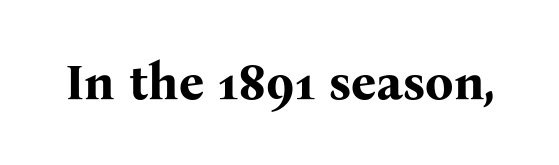
{"serif": "yes", "italic": "no", "bold": "yes", "weight": "bold", "width": "normal", "stroke_contrast": "medium", "x_height": "medium", "monospaced": "no", "underline": "no", "letter_spacing": "normal", "letter_spacing_em": 0.0, "glyph_px": 50}
